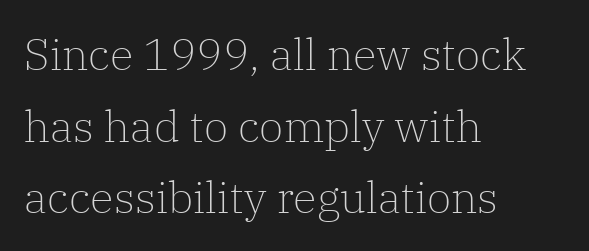
Descenders are the only things crossing below the line. Varying glyph widths throughout — classic text-font behaviour. The typography opts for an upright posture over an oblique one. The typesetting does not lean heavy: it is not bold. I'd call this a serif setting — the letters wear small feet.
